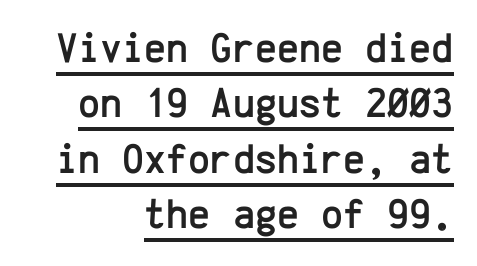
These lines sit exactly where default settings would place them. A continuous stroke trails under the words, as in a hyperlink. The letters stand straight up with perfectly vertical stems. Is the letter spacing exaggerated? No — it looks like the ordinary default.
